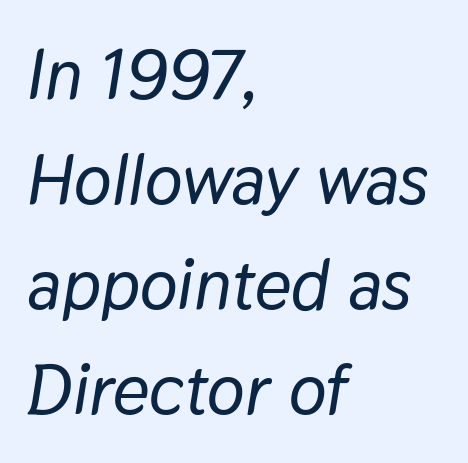
Q: Is the text italic (slanted)? A: Yes, it leans right by about 9 degrees.
Q: Is the text underlined? A: No.
Q: How is the paragraph aligned? A: Left-aligned.
Q: Is the spacing between letters normal or unusually wide? A: Normal.
Q: Is the spacing between lines tight, normal or loose? A: Normal.
Q: Width (condensed, normal, or wide)? A: Normal.
Q: Stroke contrast? A: Low.
Q: x-height? A: Medium.
Q: Monospaced? A: No.
